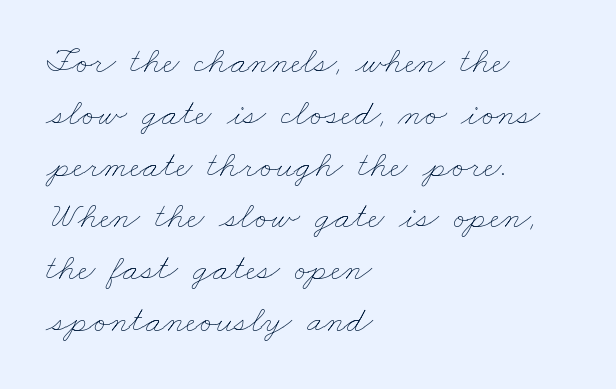
{"bold": "no", "weight": "thin", "width": "wide", "stroke_contrast": "low", "x_height": "small", "monospaced": "no", "underline": "no", "align": "left", "line_spacing": "normal", "line_spacing_ratio": 1.4, "letter_spacing": "normal", "letter_spacing_em": 0.0, "glyph_px": 37}
